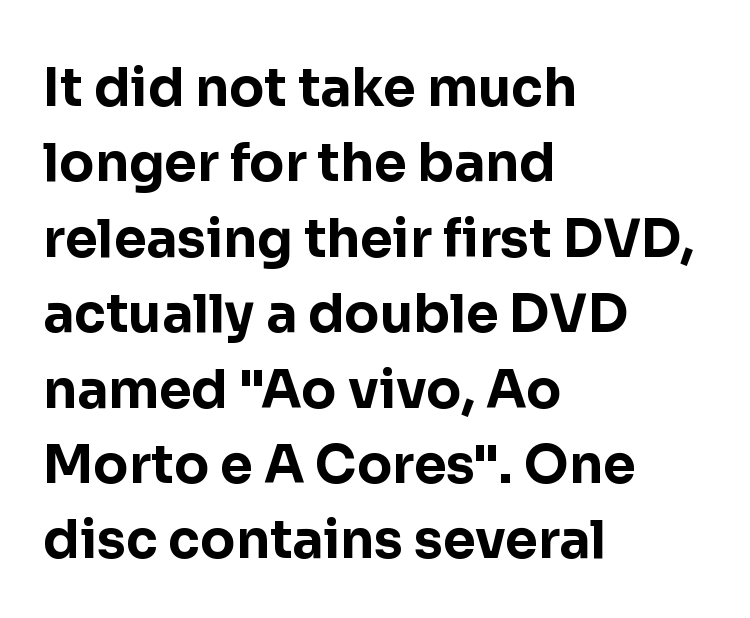
Q: Is the text bold? A: Yes.
Q: Is the text italic (slanted)? A: No, it is upright.
Q: Is the typeface a serif or a sans-serif typeface? A: Sans-serif.
Q: Is the text underlined? A: No.
Q: How is the paragraph aligned? A: Left-aligned.
Q: Is the spacing between letters normal or unusually wide? A: Normal.
Q: Is the spacing between lines tight, normal or loose? A: Normal.
Q: Width (condensed, normal, or wide)? A: Normal.
Q: Stroke contrast? A: Low.
Q: x-height? A: Medium.
Q: Monospaced? A: No.
